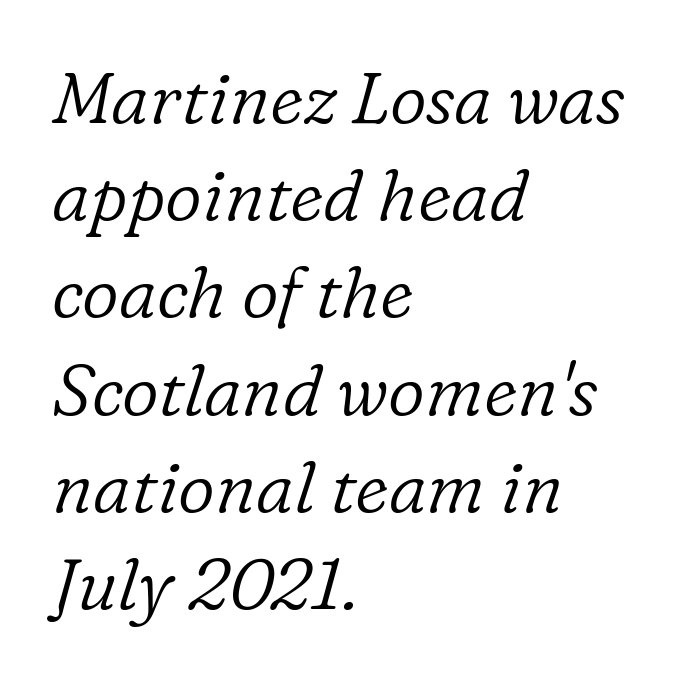
Looks like regular typesetting: each glyph gets only the width it needs. In terms of posture, this sample is oblique. Unmarked baselines from the first word to the last. Inter-character spacing is left at the font's built-in metrics. Honestly, the row spacing looks completely unremarkable. Small tapered or slab feet sit at the stroke ends, so this counts as serif.
